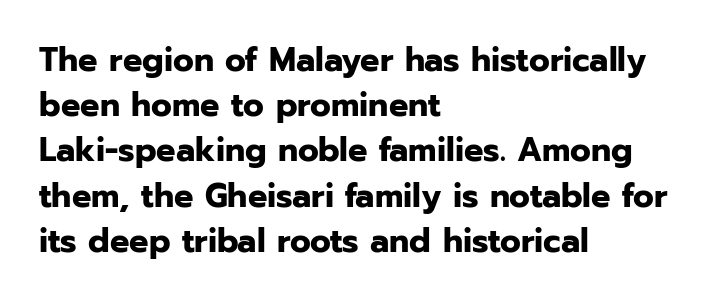
{"serif": "no", "italic": "no", "bold": "yes", "weight": "bold", "width": "normal", "stroke_contrast": "low", "x_height": "medium", "monospaced": "no", "underline": "no", "align": "left", "line_spacing": "normal", "line_spacing_ratio": 1.33, "letter_spacing": "normal", "letter_spacing_em": 0.0, "glyph_px": 34}
